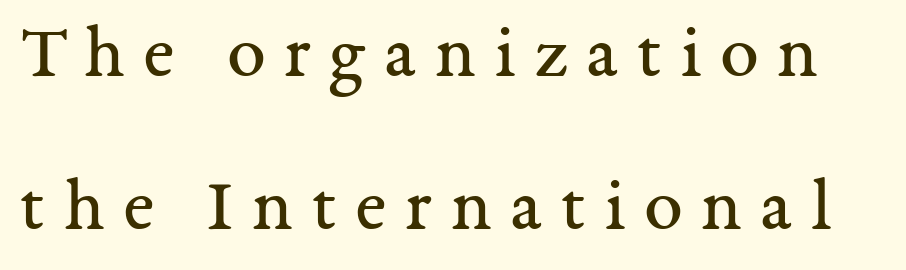
{"serif": "yes", "italic": "no", "bold": "no", "weight": "regular", "width": "normal", "stroke_contrast": "medium", "x_height": "medium", "monospaced": "no", "underline": "no", "line_spacing": "loose", "line_spacing_ratio": 2.01, "letter_spacing": "wide", "letter_spacing_em": 0.25, "glyph_px": 76}
